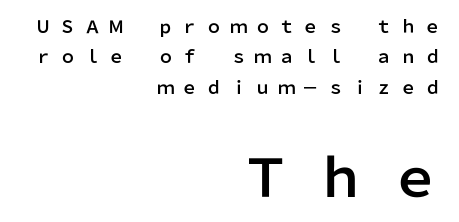
The image shows 52 px sans-serif type, upright; set right-aligned, line spacing 1.79x, unusually wide letter spacing (+0.43 em), not underlined; the second (bottom) block is 3.06x larger; low stroke contrast and a medium x-height.
